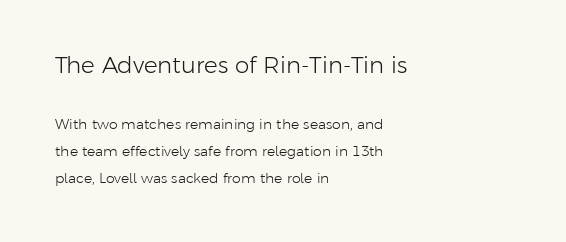
Rows of type keep a wide berth in the vertical direction. The composition opens big and finishes small. Check under the words: just untouched page. Italic? Not at all — the glyphs are vertical. Compared with typical body copy, the letter spacing here is the same.
